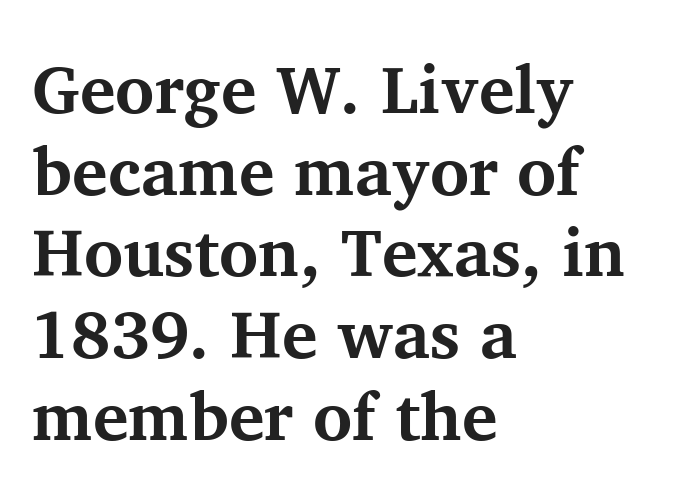
The image shows 67 px bold serif type, upright; set left-aligned, line spacing 1.22x, normal letter spacing, not underlined; medium stroke contrast and a medium x-height.
